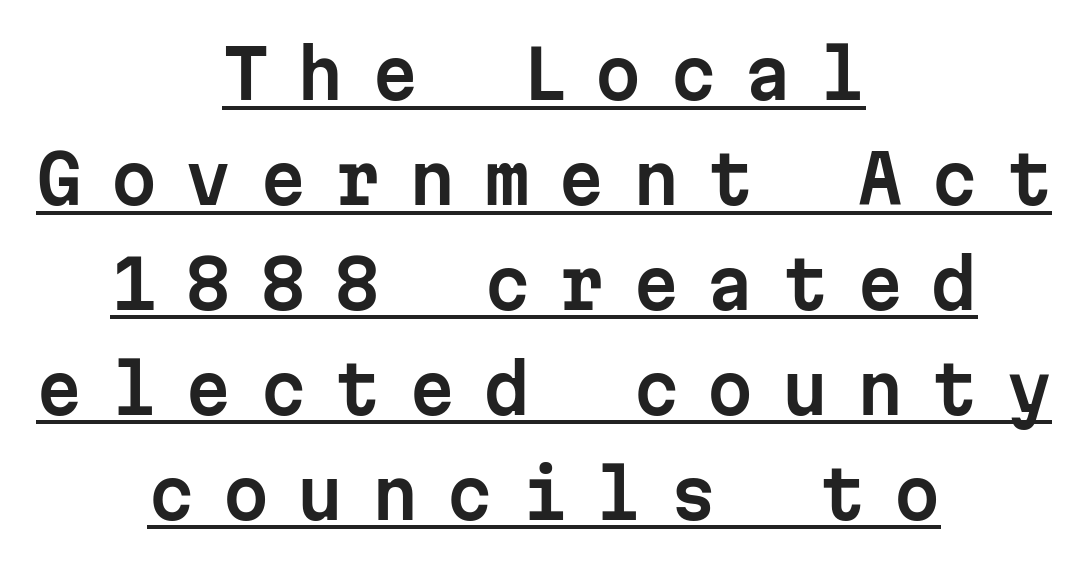
The image shows 66 px sans-serif type, upright, monospaced; set centered, normal line spacing (1.59x), unusually wide letter spacing (+0.43 em), underlined; low stroke contrast and a medium x-height.
